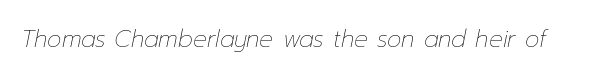
Each stroke keeps to a modest, everyday thickness or less. In terms of posture, this sample is oblique. Honestly, there is no underline to notice here at all. The horizontal fit of the characters is conventional and even.
